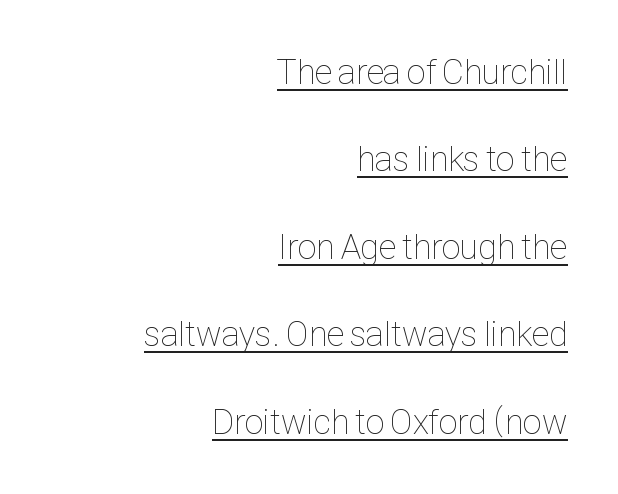
Q: Is the text bold? A: No.
Q: Is the text italic (slanted)? A: No, it is upright.
Q: Is the text underlined? A: Yes.
Q: How is the paragraph aligned? A: Right-aligned.
Q: Is the spacing between letters normal or unusually wide? A: Normal.
Q: Is the spacing between lines tight, normal or loose? A: Loose.
Q: Width (condensed, normal, or wide)? A: Condensed.
Q: Stroke contrast? A: Low.
Q: x-height? A: Medium.
Q: Monospaced? A: No.
